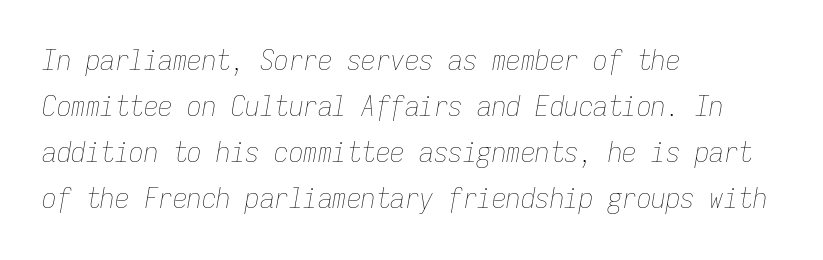
Q: Is the text bold? A: No.
Q: Is the text italic (slanted)? A: Yes, it leans right by about 9 degrees.
Q: Is the text underlined? A: No.
Q: How is the paragraph aligned? A: Left-aligned.
Q: Is the spacing between letters normal or unusually wide? A: Normal.
Q: Is the spacing between lines tight, normal or loose? A: Normal.
Q: Width (condensed, normal, or wide)? A: Condensed.
Q: Stroke contrast? A: Low.
Q: x-height? A: Medium.
Q: Monospaced? A: Yes.
